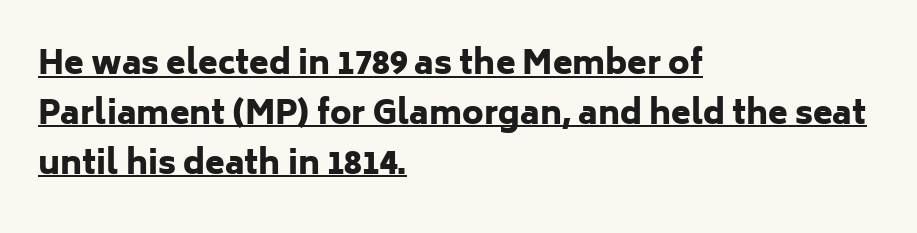
This sample uses a sans-serif face. The rendering uses natural spacing where letterforms have individual widths. This rendering uses left alignment, leaving the right contour irregular. Interline gaps are of average width in this sample.
